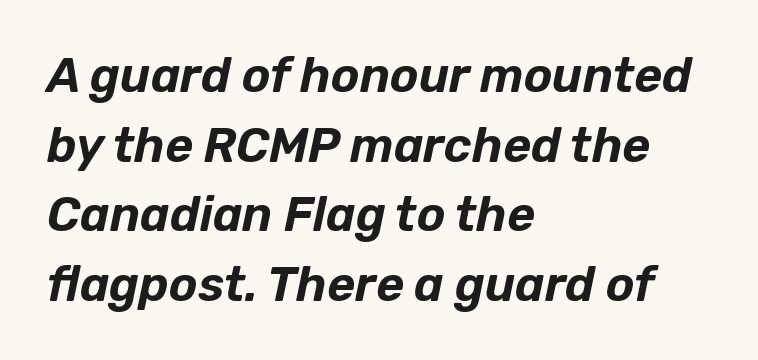
{"italic": "yes", "lean": "right", "slant_degrees": 12, "width": "normal", "stroke_contrast": "low", "x_height": "medium", "monospaced": "no", "underline": "no", "align": "left", "line_spacing": "normal", "line_spacing_ratio": 1.45, "letter_spacing": "normal", "letter_spacing_em": 0.0, "glyph_px": 48}
